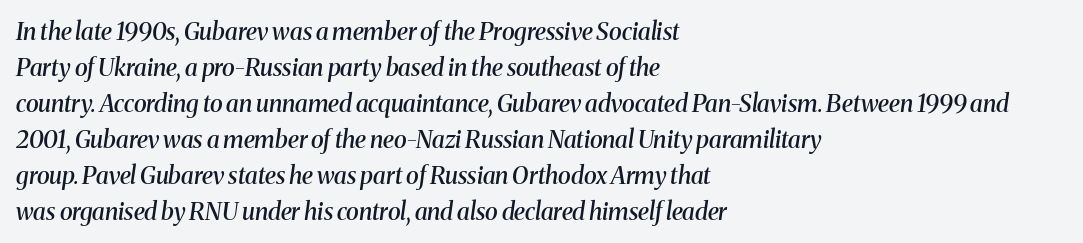
Q: Is the text bold? A: Semi-bold.
Q: Is the text italic (slanted)? A: Yes, it leans right by about 8 degrees.
Q: Is the text underlined? A: No.
Q: How is the paragraph aligned? A: Left-aligned.
Q: Is the spacing between letters normal or unusually wide? A: Normal.
Q: Is the spacing between lines tight, normal or loose? A: Normal.
